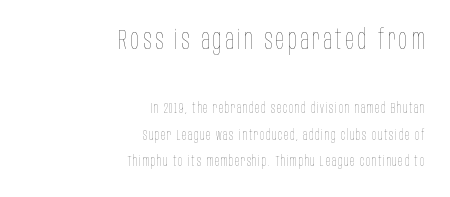
The image shows 28 px thin, condensed type, upright; set right-aligned, line spacing 1.89x, not underlined; the first (top) block is 2.0x larger; low stroke contrast and a large x-height.
